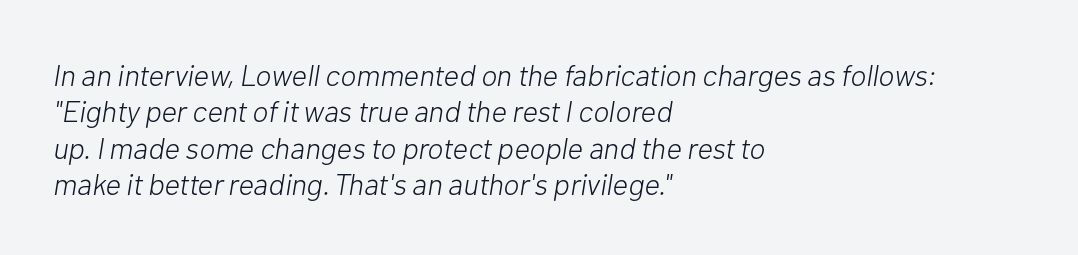
{"italic": "yes", "lean": "right", "slant_degrees": 10, "bold": "no", "weight": "light", "width": "normal", "stroke_contrast": "low", "x_height": "medium", "monospaced": "no", "underline": "no", "align": "left", "line_spacing_ratio": 1.21, "letter_spacing": "normal", "letter_spacing_em": 0.0, "glyph_px": 30}
